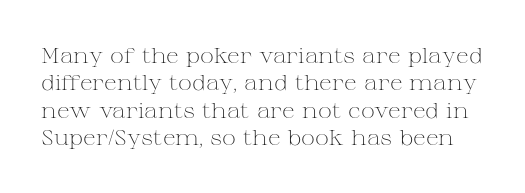
The image shows 21 px text type, upright; set normal line spacing (1.3x), normal letter spacing, not underlined.
